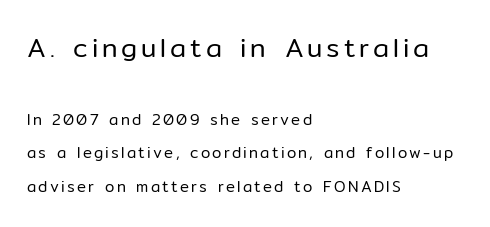
The image shows 26 px text type, upright; set left-aligned, loose line spacing (2.26x), not underlined; the first (top) block is 1.73x larger.
